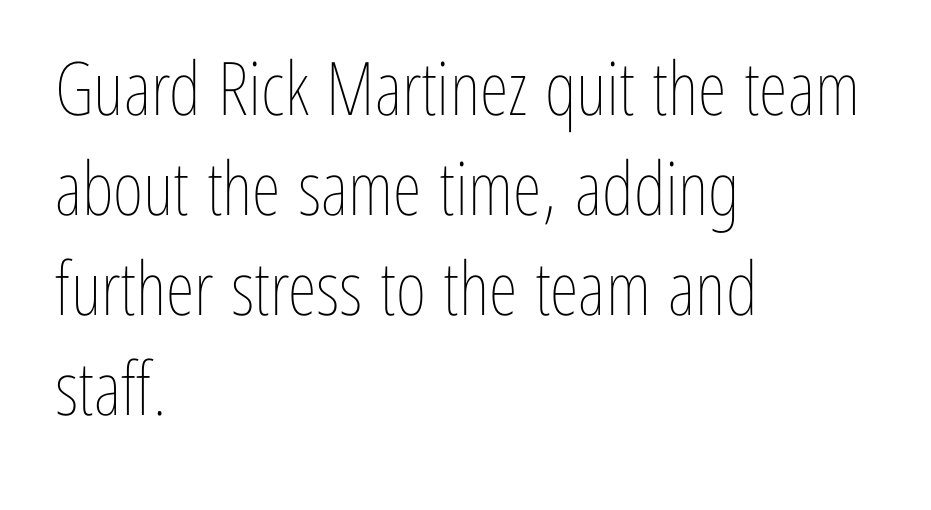
{"italic": "no", "bold": "no", "weight": "thin", "width": "condensed", "stroke_contrast": "low", "x_height": "medium", "monospaced": "no", "underline": "no", "align": "left", "line_spacing": "normal", "line_spacing_ratio": 1.35, "letter_spacing": "normal", "letter_spacing_em": 0.0, "glyph_px": 74}
